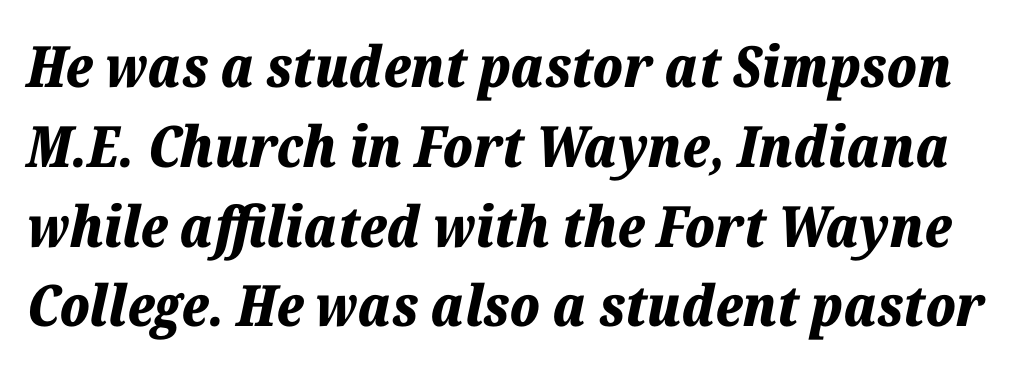
The passage shown is not underscored anywhere. The lines sit at an ordinary, default distance from one another. The whole block is typeset with a tilt. These words are printed bold, with thick strokes throughout.
